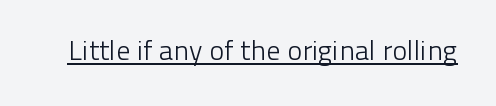
{"serif": "no", "italic": "no", "bold": "no", "weight": "light", "width": "normal", "stroke_contrast": "low", "x_height": "medium", "monospaced": "no", "underline": "yes", "letter_spacing": "normal", "letter_spacing_em": 0.0, "glyph_px": 28}
